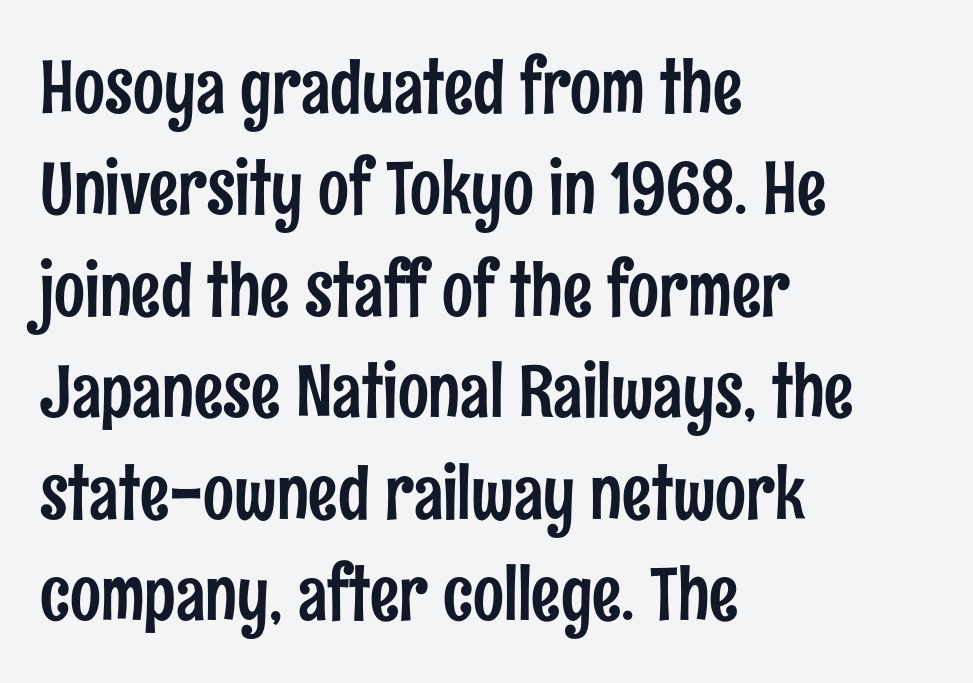
Each word holds together tightly as a unit, with standard inter-letter gaps. This sample has the flowing, uneven cadence of proportional lettering. The lines in this sample share a left origin and differ only in where they stop. Letterform terminals end flat and unadorned throughout the passage. A normal amount of white space separates one row of letters from the next.
